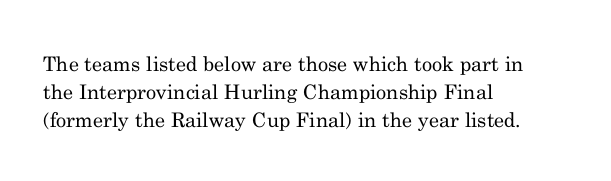
Nobody drew a line under any word here. When letters stand straight like this, we call the style roman or upright. The lines sit at an ordinary, default distance from one another. Summary of weight: not heavy and not bold.
